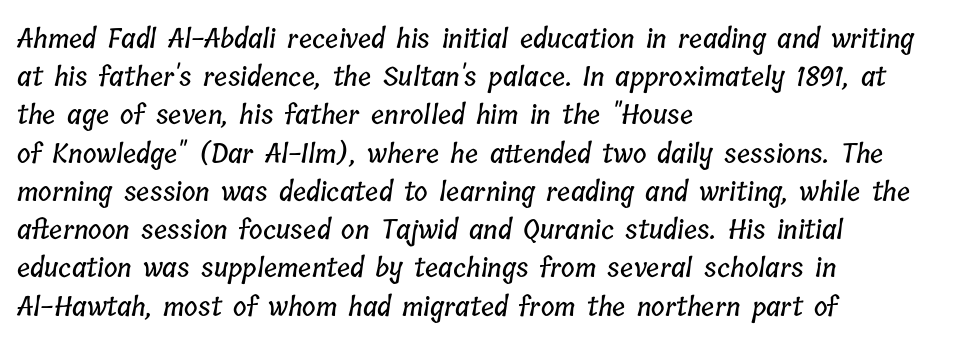
Q: Is the text underlined? A: No.
Q: How is the paragraph aligned? A: Left-aligned.
Q: Is the spacing between letters normal or unusually wide? A: Normal.
Q: Is the spacing between lines tight, normal or loose? A: Normal.
